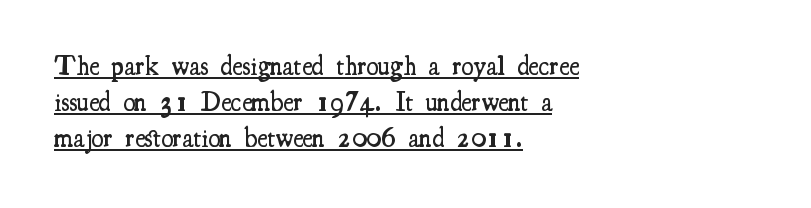
{"italic": "no", "bold": "semi", "underline": "yes", "align": "left", "line_spacing": "normal", "line_spacing_ratio": 1.33, "letter_spacing": "normal", "letter_spacing_em": 0.0, "glyph_px": 27}
